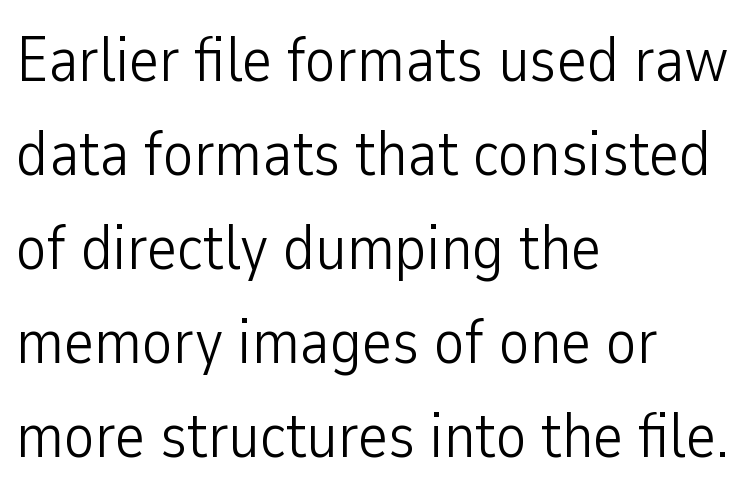
The image shows 64 px light, condensed sans-serif type, upright; set left-aligned, normal line spacing (1.47x), normal letter spacing, not underlined; low stroke contrast and a medium x-height.
